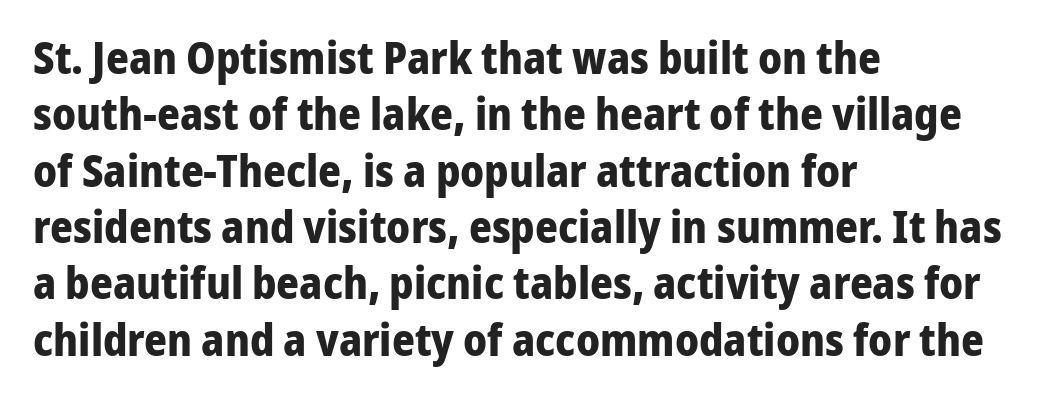
This rendering employs a face without finishing strokes, i.e., a sans-serif. Is there much room between lines? A standard amount, neither cramped nor airy. The words here are not underlined. Note the varied advance widths — an 'i' is clearly narrower than an 'm'. If you drew a line through each stem, it would be perfectly vertical.
